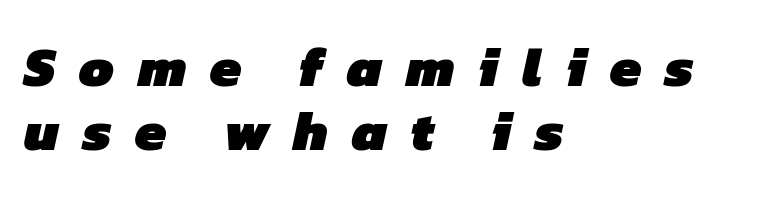
The image shows 56 px heavy sans-serif type; set left-aligned, tight line spacing (1.15x), unusually wide letter spacing (+0.42 em), not underlined; low stroke contrast and a medium x-height.
